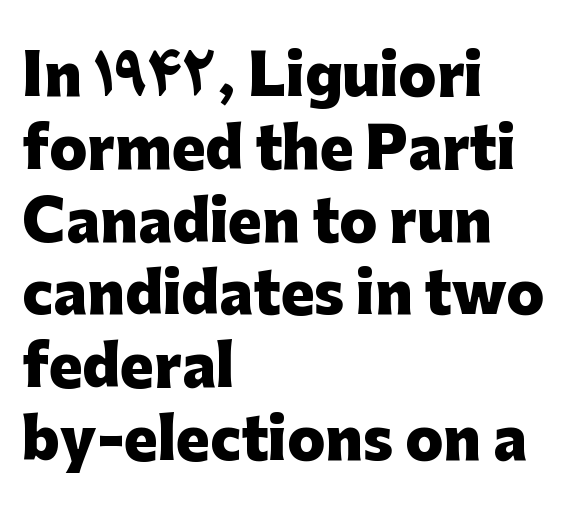
The image shows 56 px heavy sans-serif type, upright; set left-aligned, normal line spacing (1.3x), normal letter spacing, not underlined; low stroke contrast and a medium x-height.
